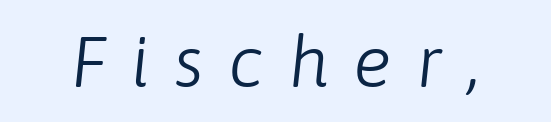
Q: Is the text bold? A: No.
Q: Is the text italic (slanted)? A: Yes, it leans right by about 6 degrees.
Q: Is the text underlined? A: No.
Q: Is the spacing between letters normal or unusually wide? A: Unusually wide.
Q: Width (condensed, normal, or wide)? A: Normal.
Q: Stroke contrast? A: Low.
Q: x-height? A: Medium.
Q: Monospaced? A: No.
